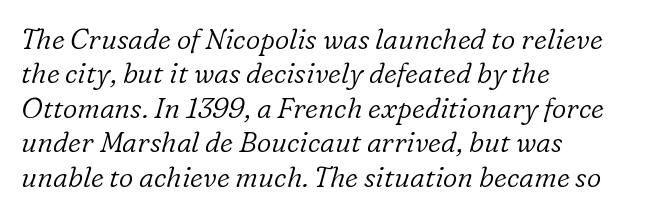
The image shows 28 px light serif type, italic (leaning right); set left-aligned, line spacing 1.23x, normal letter spacing, not underlined; low stroke contrast and a medium x-height.
